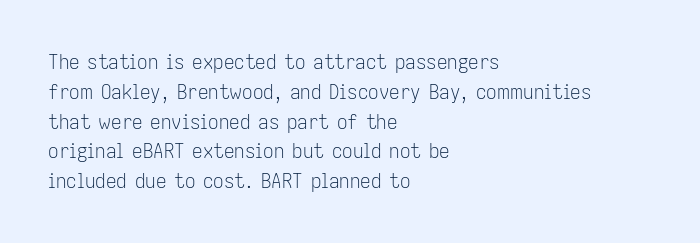
{"italic": "no", "bold": "no", "underline": "no", "align": "left", "line_spacing": "normal", "line_spacing_ratio": 1.42, "letter_spacing": "normal", "letter_spacing_em": 0.0, "glyph_px": 21}
